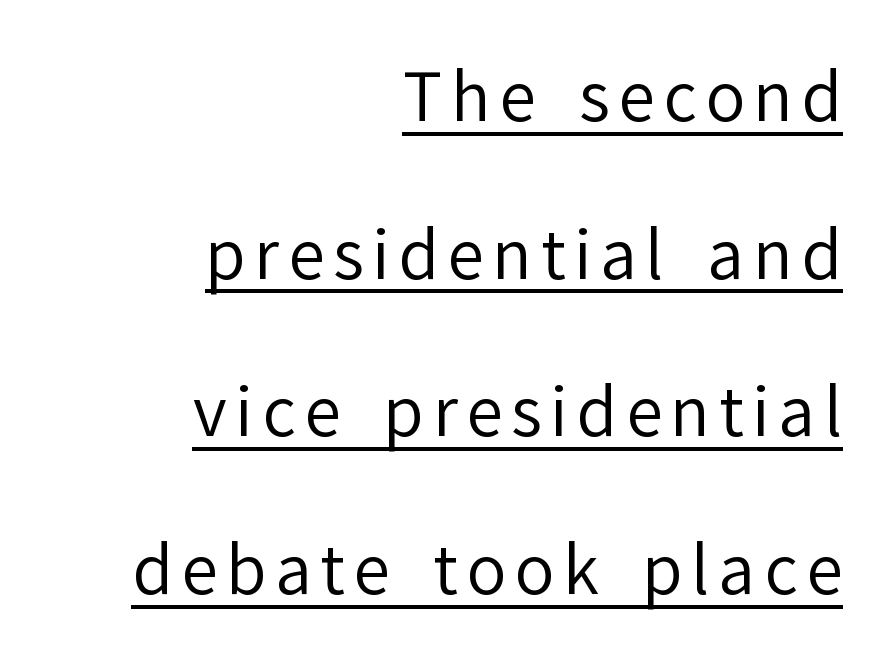
{"serif": "no", "italic": "no", "bold": "no", "weight": "regular", "width": "normal", "stroke_contrast": "low", "x_height": "medium", "monospaced": "no", "underline": "yes", "align": "right", "line_spacing": "loose", "line_spacing_ratio": 2.39, "glyph_px": 66}
